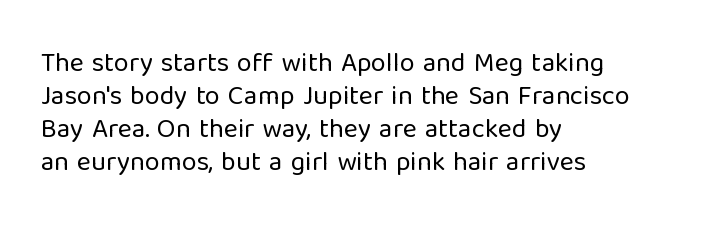
The type sits square on the baseline with zero lean. All the whitespace from short lines collects on the right. Students, note that the glyphs here touch the page at normal intervals. Weight class: somewhere from thin through regular. The foot of each line stays bare and open.
